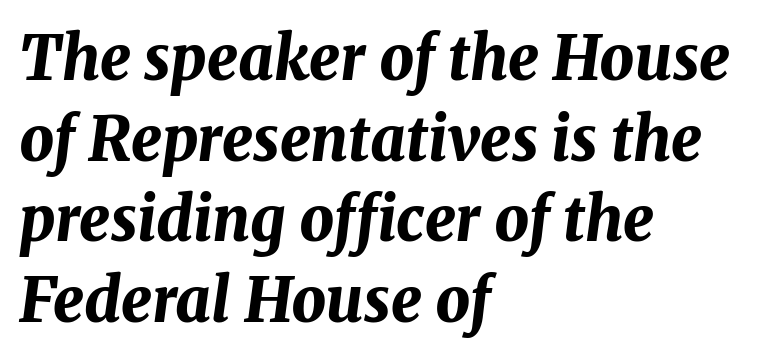
{"italic": "yes", "lean": "right", "slant_degrees": 8, "bold": "yes", "weight": "bold", "width": "normal", "stroke_contrast": "medium", "x_height": "medium", "monospaced": "no", "underline": "no", "align": "left", "line_spacing": "normal", "line_spacing_ratio": 1.32, "letter_spacing": "normal", "letter_spacing_em": 0.0, "glyph_px": 61}
